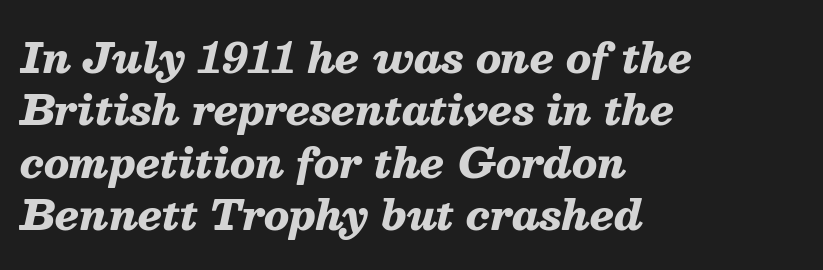
Q: Is the text bold? A: Yes.
Q: Is the text italic (slanted)? A: Yes, it leans right by about 13 degrees.
Q: Is the text underlined? A: No.
Q: How is the paragraph aligned? A: Left-aligned.
Q: Is the spacing between letters normal or unusually wide? A: Normal.
Q: Is the spacing between lines tight, normal or loose? A: Normal.
Q: Width (condensed, normal, or wide)? A: Normal.
Q: Stroke contrast? A: Medium.
Q: x-height? A: Medium.
Q: Monospaced? A: No.
